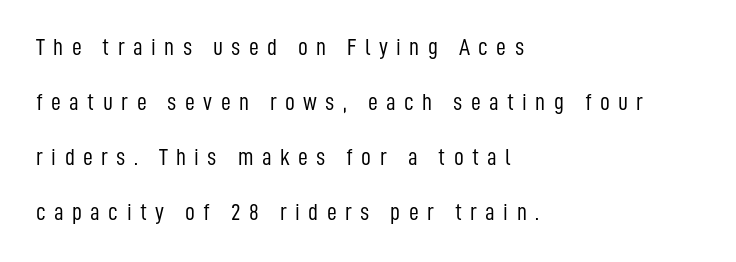
The image shows 24 px text type, upright; set left-aligned, loose line spacing (2.29x), unusually wide letter spacing (+0.35 em), not underlined.
